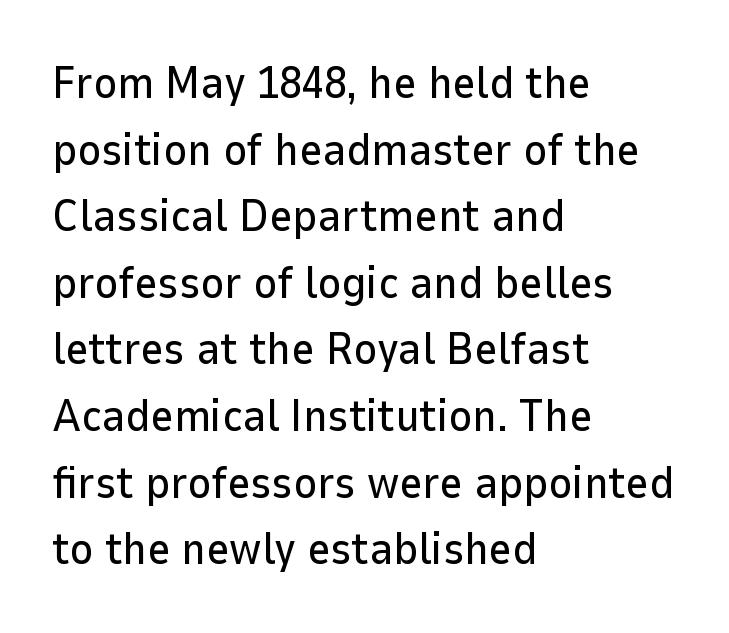
{"serif": "no", "italic": "no", "width": "normal", "stroke_contrast": "low", "x_height": "medium", "monospaced": "no", "underline": "no", "align": "left", "line_spacing": "normal", "line_spacing_ratio": 1.48, "letter_spacing": "normal", "letter_spacing_em": 0.0, "glyph_px": 45}
